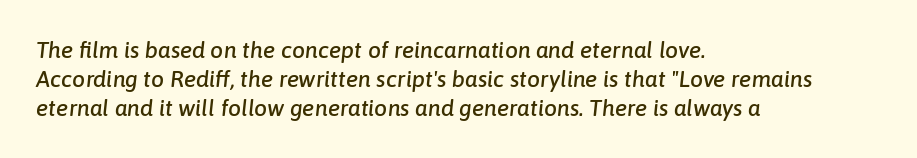
What stands out about the letter spacing? Nothing — it is the standard amount. Check the space under the baseline: it is left empty. Normally led — the rows are evenly, conventionally spaced. Tall strokes in this sample are angled rather than plumb. The lines are quadded left.
